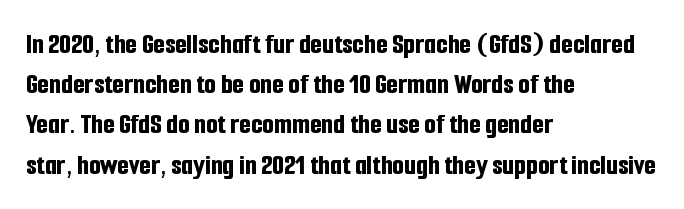
The image shows 30 px bold, condensed sans-serif type, upright; set left-aligned, normal line spacing (1.34x), normal letter spacing, not underlined; low stroke contrast and a medium x-height.
